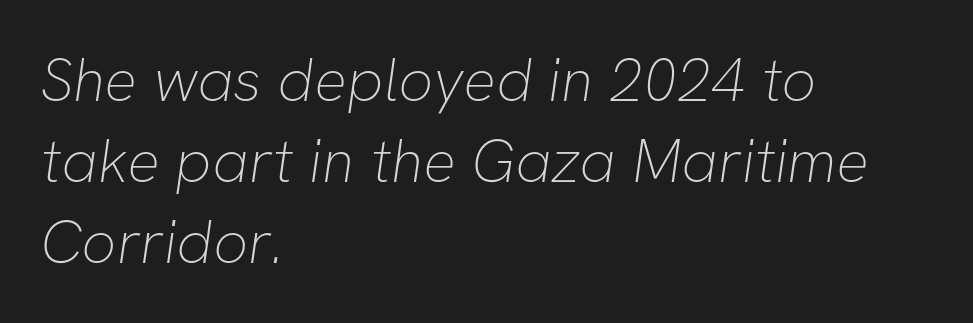
{"serif": "no", "bold": "no", "weight": "thin", "width": "normal", "stroke_contrast": "low", "x_height": "medium", "monospaced": "no", "underline": "no", "align": "left", "line_spacing": "normal", "line_spacing_ratio": 1.33, "letter_spacing": "normal", "letter_spacing_em": 0.0, "glyph_px": 61}
